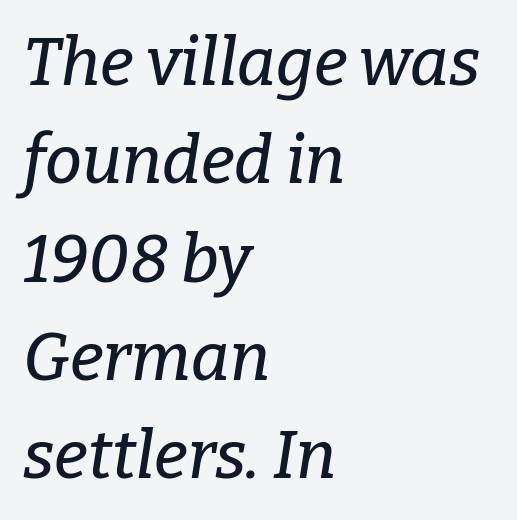
{"serif": "yes", "italic": "yes", "lean": "right", "slant_degrees": 9, "width": "normal", "stroke_contrast": "low", "x_height": "medium", "monospaced": "no", "underline": "no", "align": "left", "line_spacing": "normal", "line_spacing_ratio": 1.49, "letter_spacing": "normal", "letter_spacing_em": 0.0, "glyph_px": 66}
